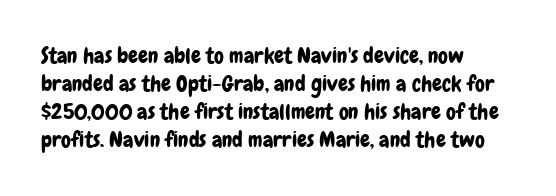
{"italic": "no", "underline": "no", "align": "left", "line_spacing": "normal", "line_spacing_ratio": 1.28, "letter_spacing": "normal", "letter_spacing_em": 0.0, "glyph_px": 22}
